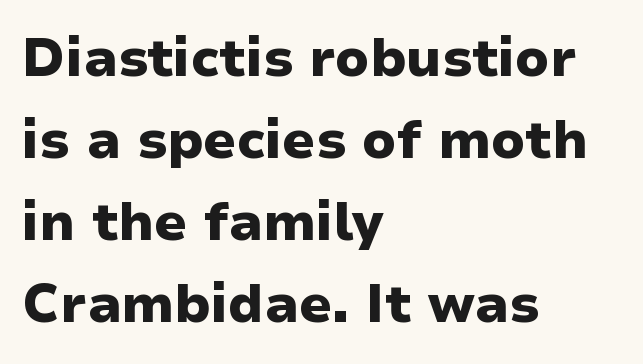
Looks like regular typesetting: each glyph gets only the width it needs. Upright lettering throughout. Nothing sits at the stroke ends, so this counts as sans-serif. Honestly, there is no underline to notice here at all. Observe the ordinary spacing: letters are neighbours, not strangers. The glyphs have the mass of a bold cut.
